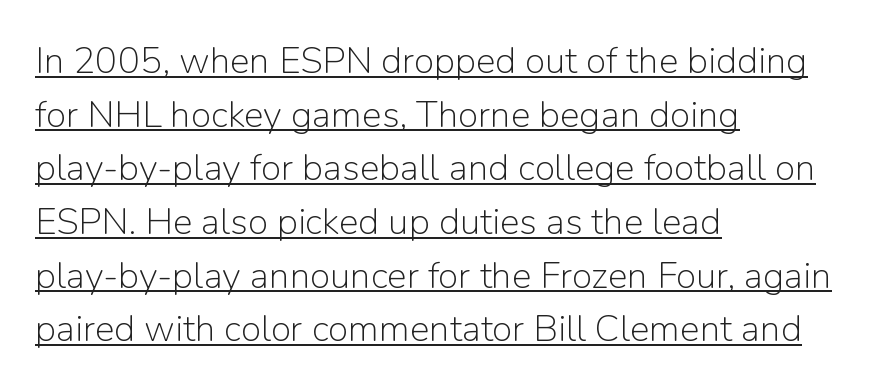
Each letter keeps its own natural width here, so spacing adapts to shape. Caption: standard tracking, unaltered. Weight: in the light-to-regular range. Ordinary non-slanted type is in use. Summary of vertical rhythm: regular, with standard interline spacing.
